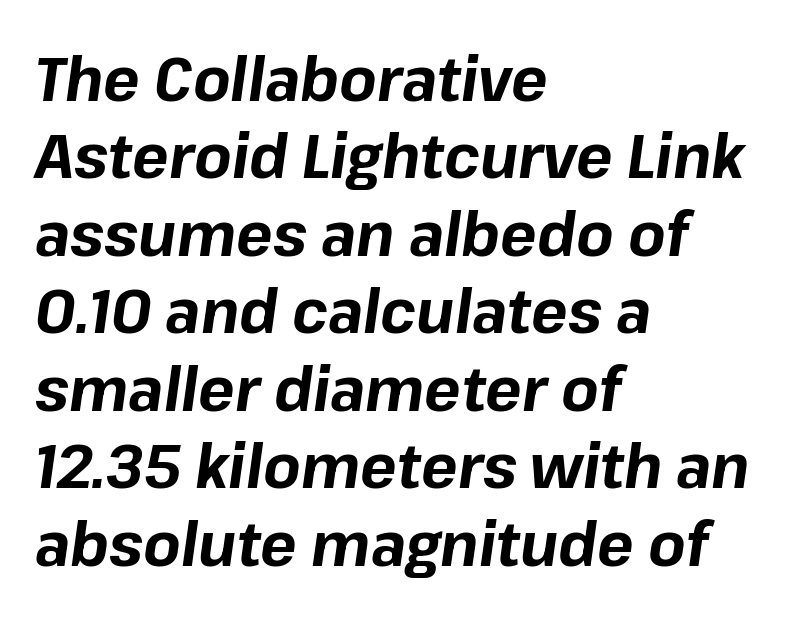
The image shows 61 px bold type, italic (leaning right); set left-aligned, normal line spacing (1.27x), normal letter spacing, not underlined; low stroke contrast and a medium x-height.
